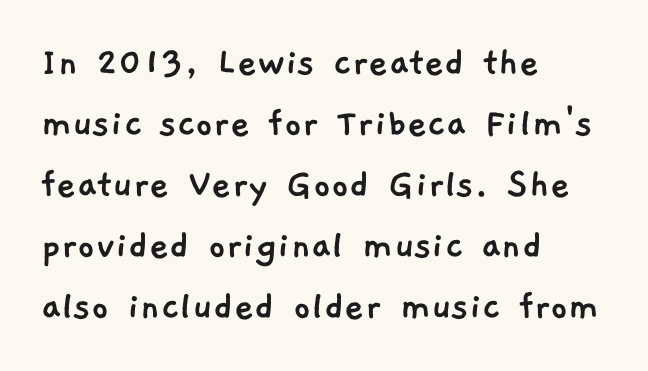
The image shows 43 px sans-serif type; set left-aligned, normal line spacing (1.42x), normal letter spacing, not underlined; low stroke contrast and a medium x-height.
